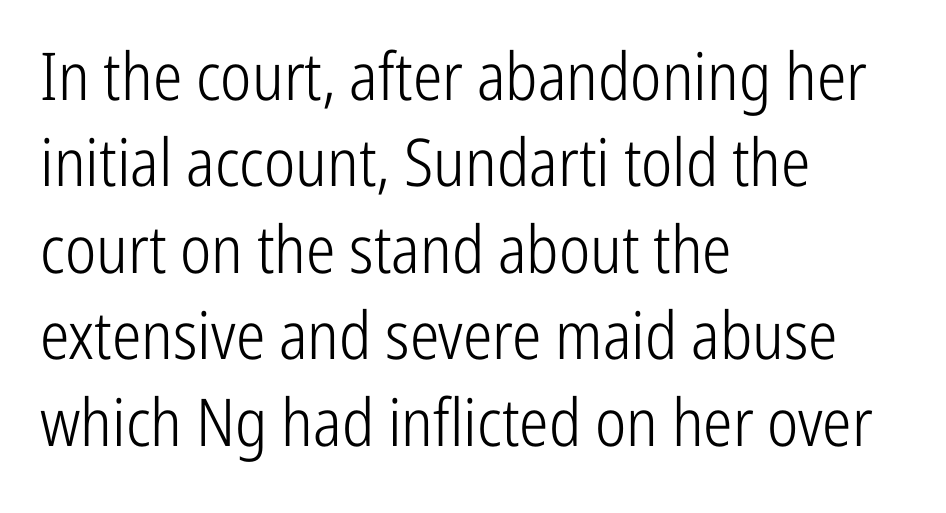
Q: Is the text bold? A: No.
Q: Is the text italic (slanted)? A: No, it is upright.
Q: Is the typeface a serif or a sans-serif typeface? A: Sans-serif.
Q: Is the text underlined? A: No.
Q: How is the paragraph aligned? A: Left-aligned.
Q: Is the spacing between letters normal or unusually wide? A: Normal.
Q: Is the spacing between lines tight, normal or loose? A: Normal.
Q: Width (condensed, normal, or wide)? A: Condensed.
Q: Stroke contrast? A: Low.
Q: x-height? A: Medium.
Q: Monospaced? A: No.
